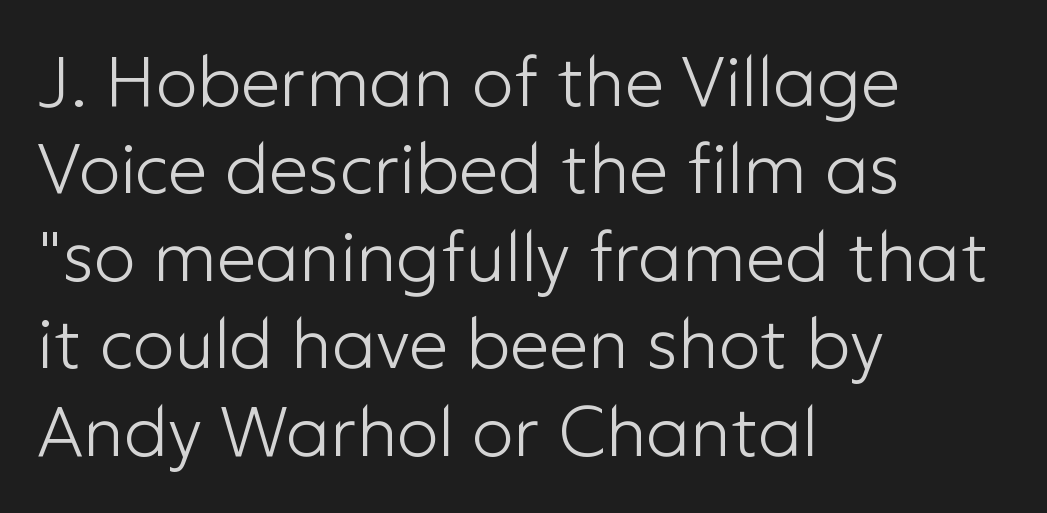
{"serif": "no", "italic": "no", "bold": "no", "weight": "light", "width": "normal", "stroke_contrast": "low", "x_height": "medium", "monospaced": "no", "underline": "no", "align": "left", "line_spacing": "normal", "line_spacing_ratio": 1.25, "letter_spacing": "normal", "letter_spacing_em": 0.0, "glyph_px": 70}
